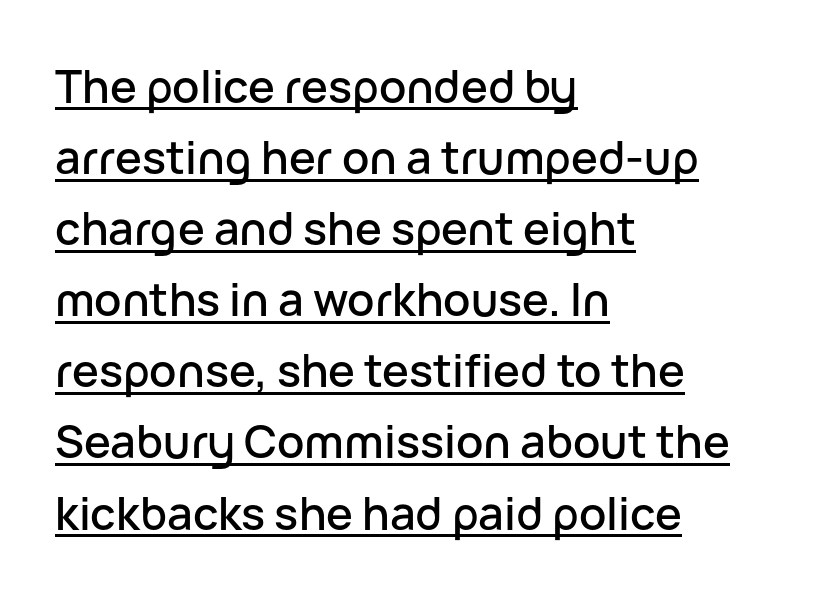
Q: Is the text italic (slanted)? A: No, it is upright.
Q: Is the typeface a serif or a sans-serif typeface? A: Sans-serif.
Q: Is the text underlined? A: Yes.
Q: How is the paragraph aligned? A: Left-aligned.
Q: Is the spacing between letters normal or unusually wide? A: Normal.
Q: Is the spacing between lines tight, normal or loose? A: Normal.
Q: Width (condensed, normal, or wide)? A: Normal.
Q: Stroke contrast? A: Low.
Q: x-height? A: Medium.
Q: Monospaced? A: No.
